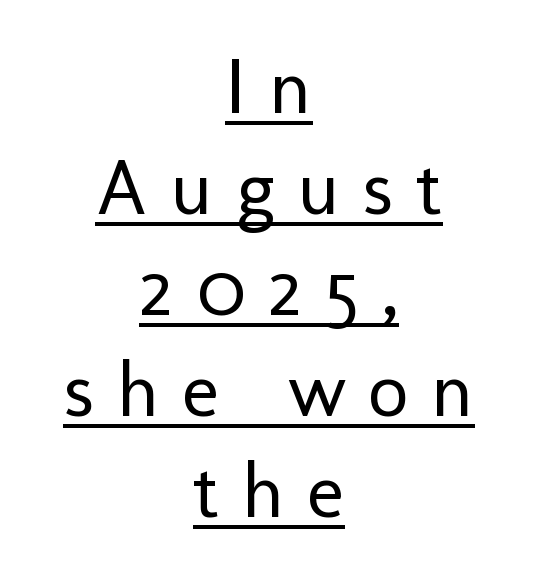
{"serif": "no", "italic": "no", "bold": "no", "weight": "regular", "width": "normal", "stroke_contrast": "low", "x_height": "medium", "monospaced": "no", "underline": "yes", "align": "center", "line_spacing": "normal", "line_spacing_ratio": 1.28, "letter_spacing": "wide", "letter_spacing_em": 0.29, "glyph_px": 79}
